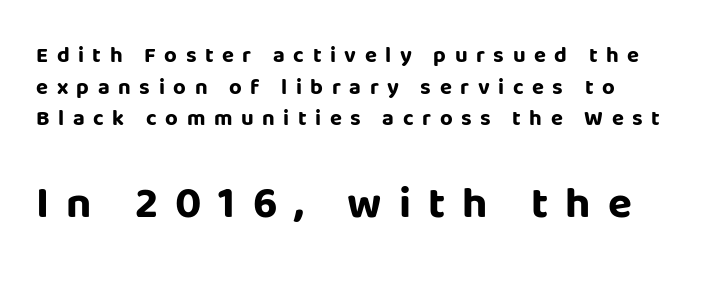
{"serif": "no", "italic": "no", "bold": "yes", "weight": "bold", "width": "normal", "stroke_contrast": "low", "x_height": "large", "monospaced": "no", "underline": "no", "line_spacing": "normal", "line_spacing_ratio": 1.44, "letter_spacing": "wide", "letter_spacing_em": 0.39, "larger_block": "second", "size_ratio": 2.0, "glyph_px": 44}
